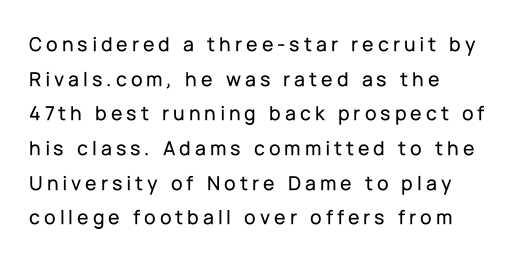
Q: Is the text italic (slanted)? A: No, it is upright.
Q: Is the text underlined? A: No.
Q: How is the paragraph aligned? A: Left-aligned.
Q: Is the spacing between lines tight, normal or loose? A: Normal.
